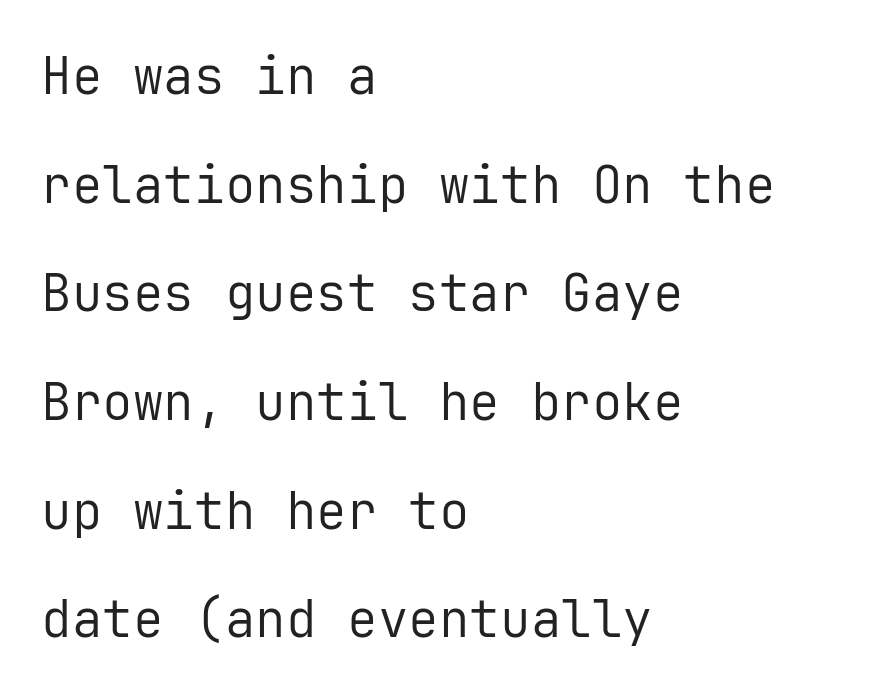
The image shows 51 px regular-weight sans-serif type, upright, monospaced; set left-aligned, loose line spacing (2.13x), normal letter spacing, not underlined; low stroke contrast and a medium x-height.
